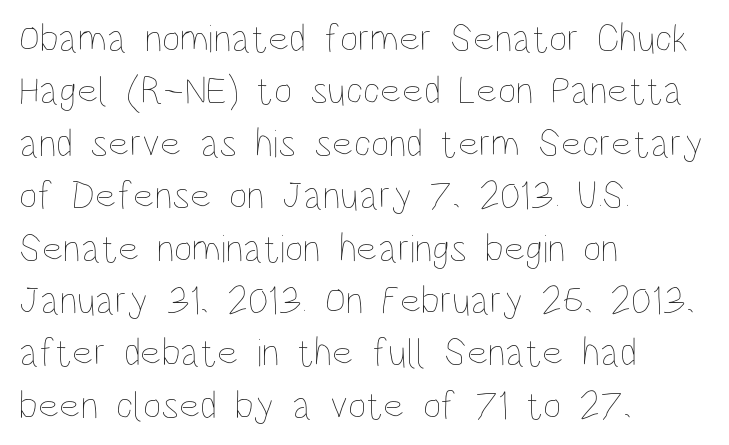
The image shows 40 px thin, condensed type, upright; set left-aligned, normal line spacing (1.31x), normal letter spacing, not underlined; low stroke contrast and a large x-height.
